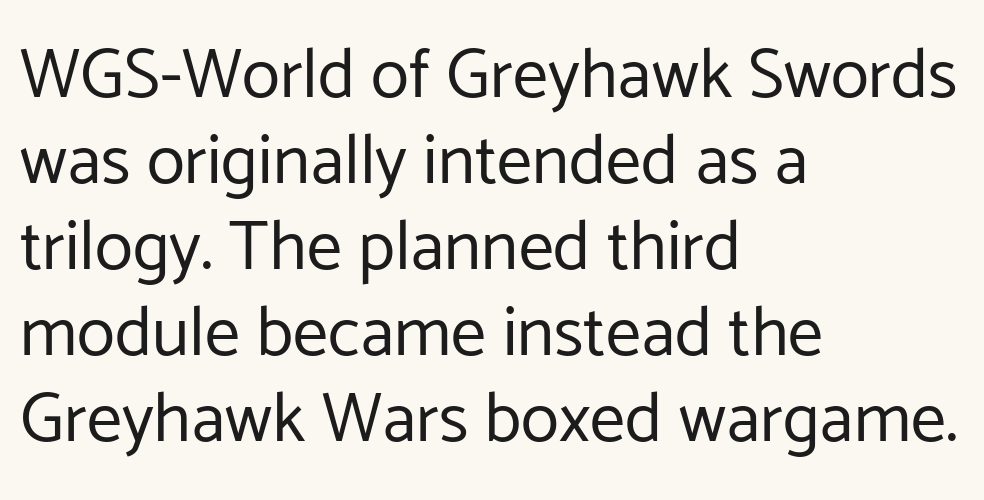
Q: Is the text bold? A: No.
Q: Is the text italic (slanted)? A: No, it is upright.
Q: Is the typeface a serif or a sans-serif typeface? A: Sans-serif.
Q: Is the text underlined? A: No.
Q: How is the paragraph aligned? A: Left-aligned.
Q: Is the spacing between letters normal or unusually wide? A: Normal.
Q: Width (condensed, normal, or wide)? A: Normal.
Q: Stroke contrast? A: Low.
Q: x-height? A: Medium.
Q: Monospaced? A: No.
